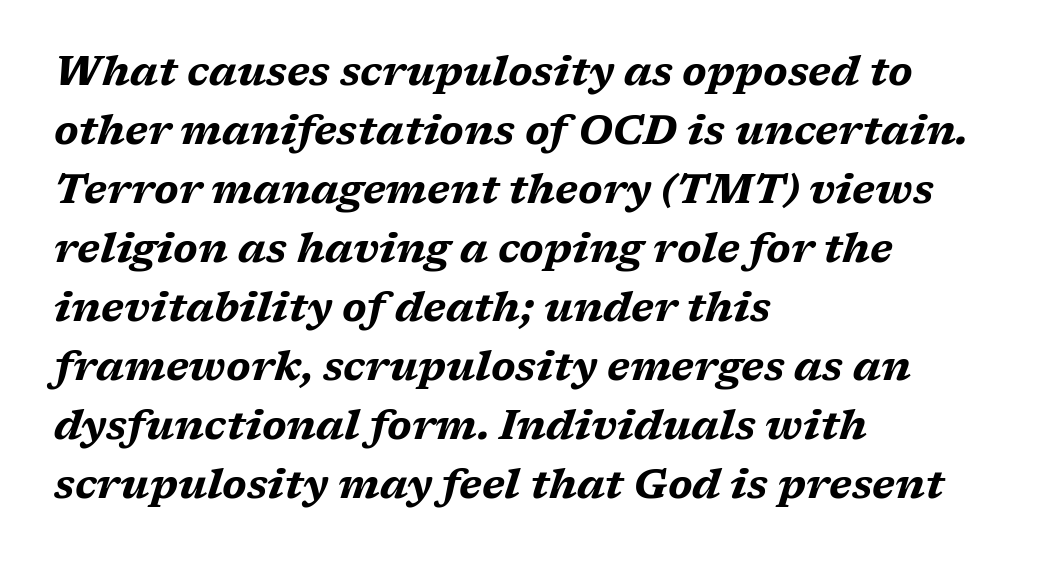
The image shows 41 px bold, wide type, italic (leaning right); set left-aligned, normal line spacing (1.44x), normal letter spacing, not underlined; medium stroke contrast and a medium x-height.
